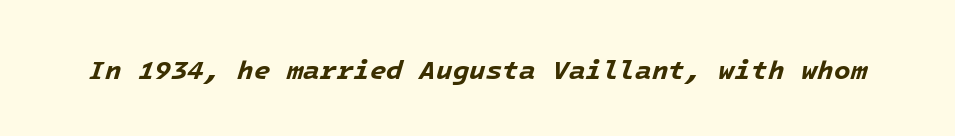
{"italic": "yes", "lean": "right", "slant_degrees": 16, "bold": "yes", "underline": "no", "letter_spacing": "normal", "letter_spacing_em": 0.0, "glyph_px": 27}
